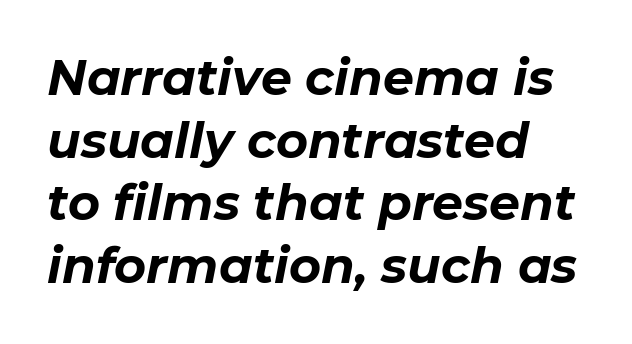
Q: Is the text bold? A: Yes.
Q: Is the text italic (slanted)? A: Yes, it leans right by about 11 degrees.
Q: Is the text underlined? A: No.
Q: How is the paragraph aligned? A: Left-aligned.
Q: Is the spacing between letters normal or unusually wide? A: Normal.
Q: Is the spacing between lines tight, normal or loose? A: Normal.
Q: Width (condensed, normal, or wide)? A: Normal.
Q: Stroke contrast? A: Low.
Q: x-height? A: Medium.
Q: Monospaced? A: No.
